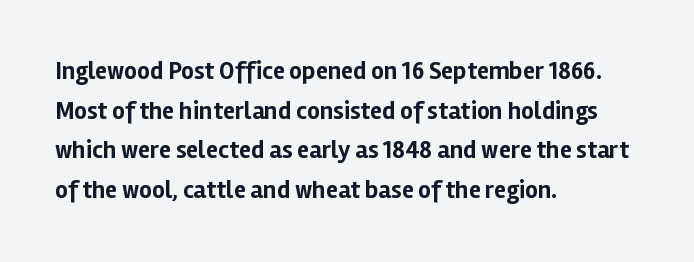
{"italic": "no", "bold": "yes", "underline": "no", "align": "left", "line_spacing": "normal", "line_spacing_ratio": 1.59, "letter_spacing": "normal", "letter_spacing_em": 0.0, "glyph_px": 25}
